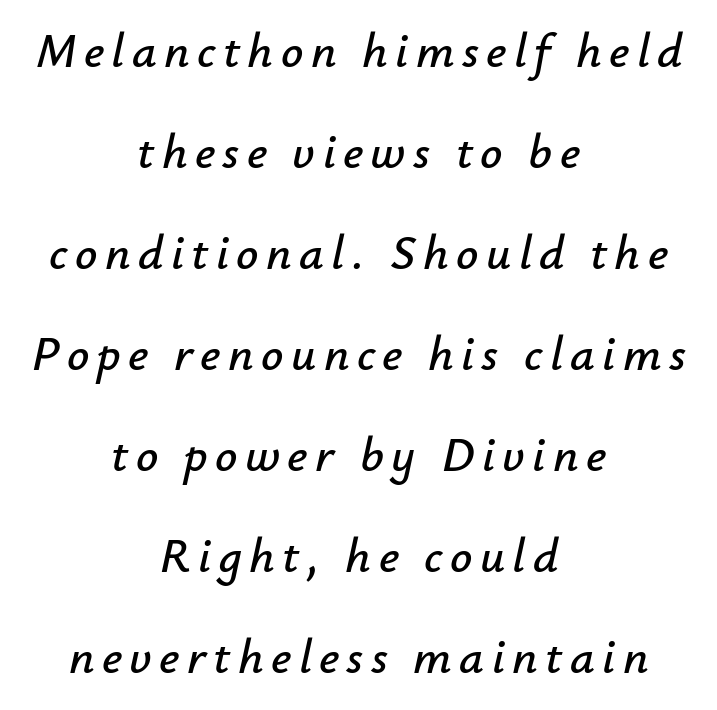
{"italic": "yes", "lean": "right", "slant_degrees": 12, "width": "normal", "stroke_contrast": "low", "x_height": "small", "monospaced": "no", "underline": "no", "align": "center", "line_spacing": "loose", "line_spacing_ratio": 2.06, "glyph_px": 49}
